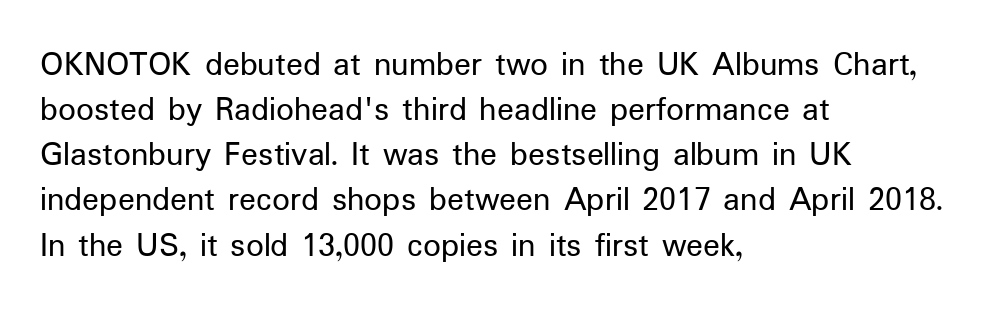
{"serif": "no", "italic": "no", "bold": "no", "weight": "regular", "width": "normal", "stroke_contrast": "low", "x_height": "medium", "monospaced": "no", "underline": "no", "align": "left", "line_spacing": "normal", "line_spacing_ratio": 1.29, "letter_spacing": "normal", "letter_spacing_em": 0.0, "glyph_px": 35}
